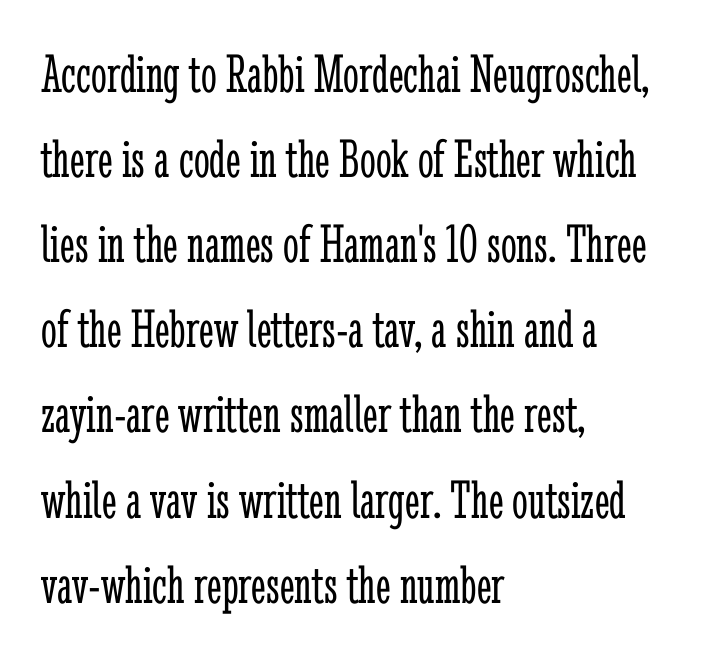
Is this a fixed-width face? No — the glyphs have proportional, varying widths. The tracking reads as untouched default to a designer's eye. This is serif lettering, the kind often seen in printed books. Upright lettering throughout. Interline gaps are of average width in this sample. Type without underlining.
